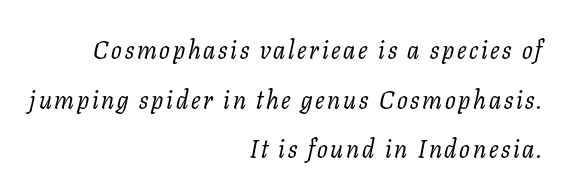
Quick note: italic. Each line ends at the same right margin while the left side varies. Bare-footed words on every line. Baseline-to-baseline distance is far greater than the letter height. The typesetting does not lean heavy: it is not bold.
